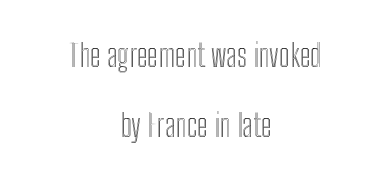
The passage shown has conventional tracking throughout. No italicization has been applied; the sample stays upright. If you measured baseline to baseline, you'd find a long distance. Line starts and ends both wander, symmetrically. Do the characters align in a grid? No, the font is proportional.
